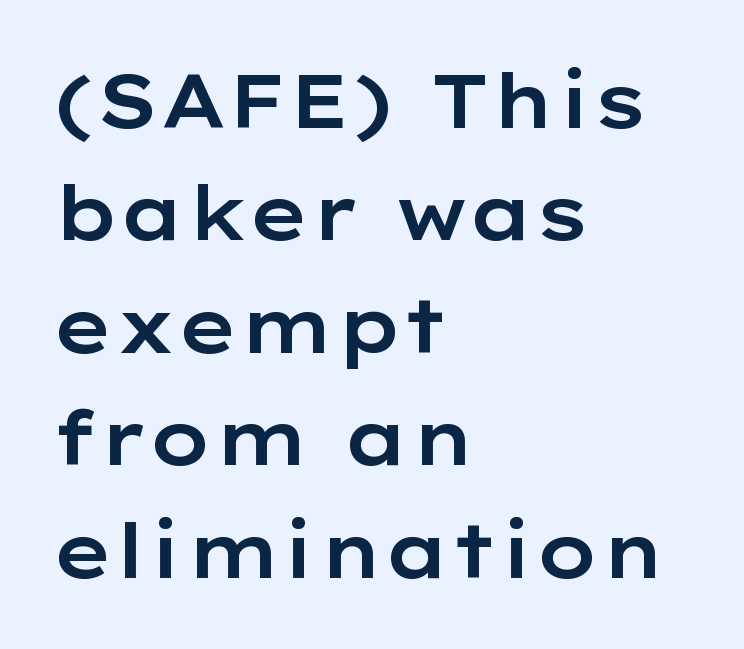
{"serif": "no", "italic": "no", "width": "wide", "stroke_contrast": "low", "x_height": "medium", "monospaced": "no", "underline": "no", "align": "left", "line_spacing": "normal", "line_spacing_ratio": 1.48, "letter_spacing": "normal", "letter_spacing_em": 0.0, "glyph_px": 76}
